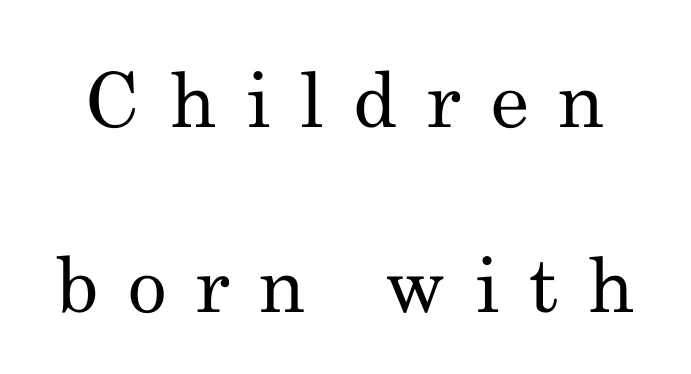
Q: Is the text bold? A: No.
Q: Is the text italic (slanted)? A: No, it is upright.
Q: Is the typeface a serif or a sans-serif typeface? A: Serif.
Q: Is the text underlined? A: No.
Q: Is the spacing between letters normal or unusually wide? A: Unusually wide.
Q: Is the spacing between lines tight, normal or loose? A: Loose.
Q: Width (condensed, normal, or wide)? A: Normal.
Q: Stroke contrast? A: Medium.
Q: x-height? A: Small.
Q: Monospaced? A: No.
